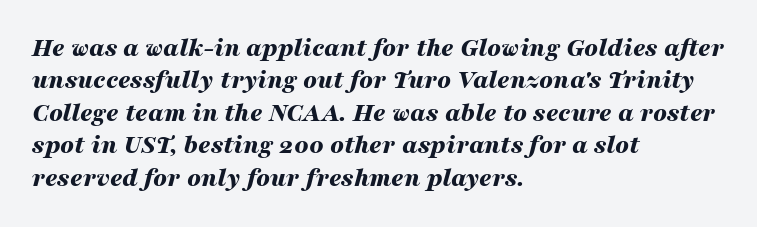
Q: Is the text bold? A: Yes.
Q: Is the text italic (slanted)? A: Yes, it leans right by about 16 degrees.
Q: Is the text underlined? A: No.
Q: How is the paragraph aligned? A: Left-aligned.
Q: Is the spacing between letters normal or unusually wide? A: Normal.
